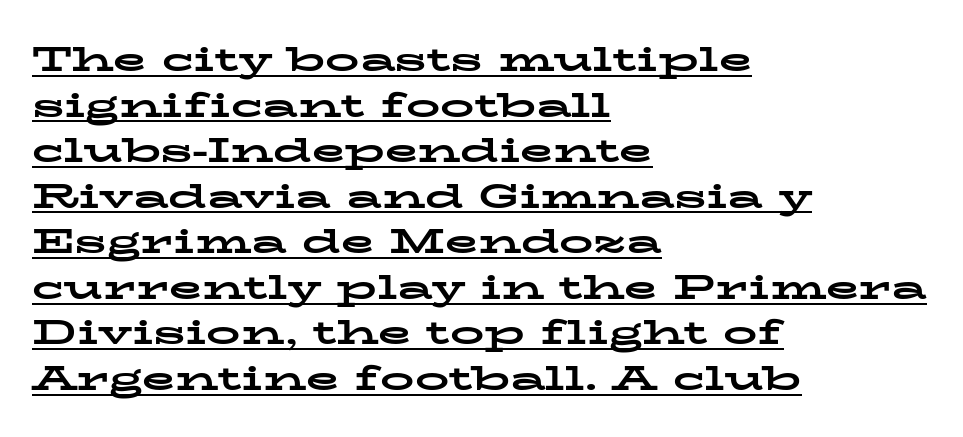
The image shows 34 px bold, wide serif type, upright; set left-aligned, normal line spacing (1.34x), normal letter spacing, underlined; low stroke contrast and a medium x-height.
